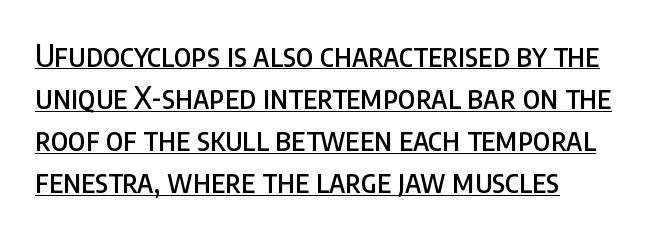
Q: Is the text italic (slanted)? A: No, it is upright.
Q: Is the typeface a serif or a sans-serif typeface? A: Sans-serif.
Q: Is the text underlined? A: Yes.
Q: How is the paragraph aligned? A: Left-aligned.
Q: Is the spacing between letters normal or unusually wide? A: Normal.
Q: Is the spacing between lines tight, normal or loose? A: Normal.
Q: Width (condensed, normal, or wide)? A: Condensed.
Q: Stroke contrast? A: Low.
Q: x-height? A: Large.
Q: Monospaced? A: No.
